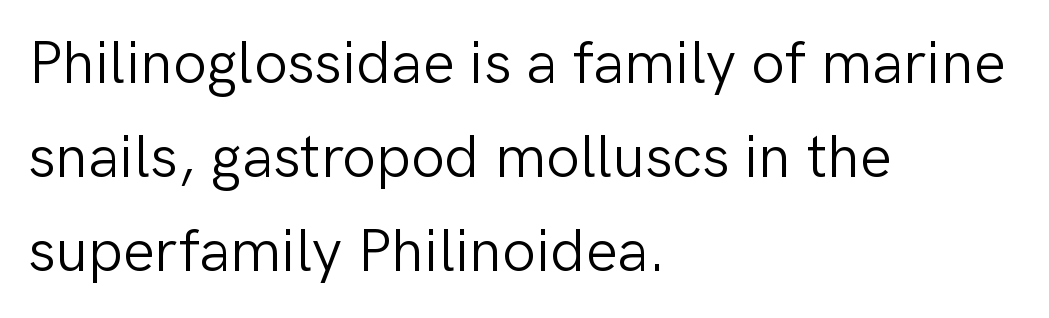
Stroke mass is kept to a normal reading level or below. A typesetter would call this proportional, since set widths differ per character. No extra tracking has been applied to these lines. The space between consecutive lines is moderate. You can tell from the bare stems that sans-serif type was used. The passage shown is not underscored anywhere.
